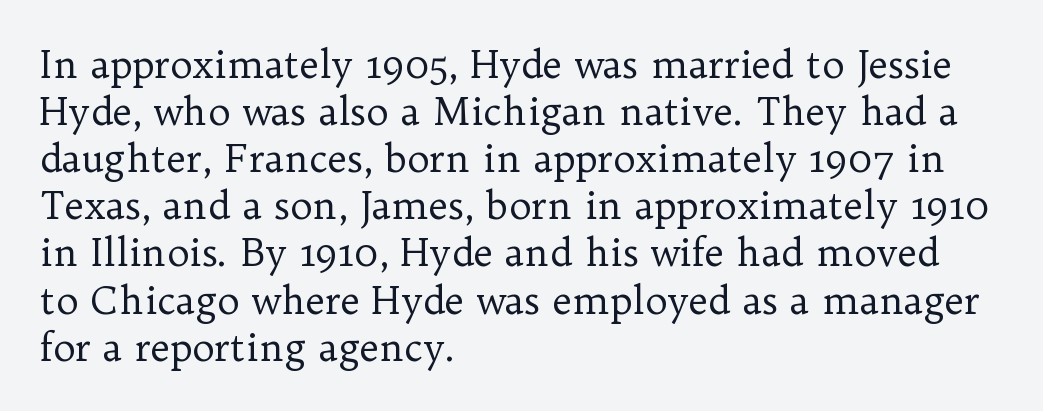
What stands out about the letter spacing? Nothing — it is the standard amount. The lines are quadded left. The face used here is proportionally spaced, like ordinary book or web type. Serif or sans? Serif — the stroke terminals have little feet. The typesetting does not lean heavy: it is not bold.
